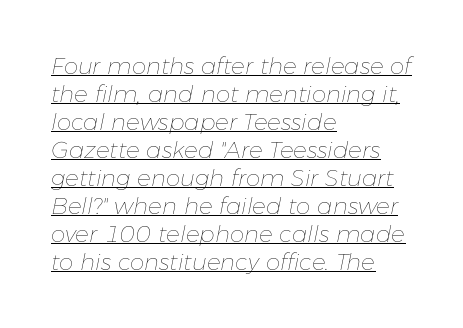
Q: Is the text bold? A: No.
Q: Is the text italic (slanted)? A: Yes, it leans right by about 11 degrees.
Q: Is the text underlined? A: Yes.
Q: How is the paragraph aligned? A: Left-aligned.
Q: Is the spacing between letters normal or unusually wide? A: Normal.
